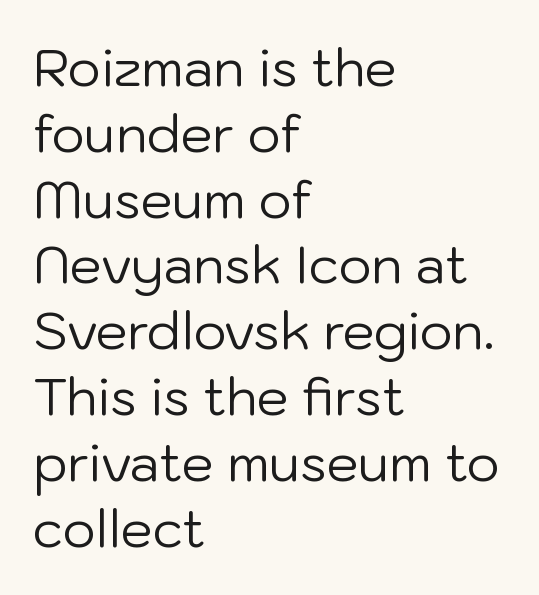
Q: Is the text bold? A: No.
Q: Is the text italic (slanted)? A: No, it is upright.
Q: Is the typeface a serif or a sans-serif typeface? A: Sans-serif.
Q: Is the text underlined? A: No.
Q: How is the paragraph aligned? A: Left-aligned.
Q: Is the spacing between letters normal or unusually wide? A: Normal.
Q: Is the spacing between lines tight, normal or loose? A: Normal.
Q: Width (condensed, normal, or wide)? A: Normal.
Q: Stroke contrast? A: Low.
Q: x-height? A: Medium.
Q: Monospaced? A: No.
